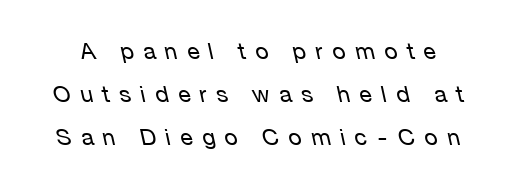
The image shows 23 px text type, italic (leaning left); set line spacing 1.88x, unusually wide letter spacing (+0.41 em), not underlined.
